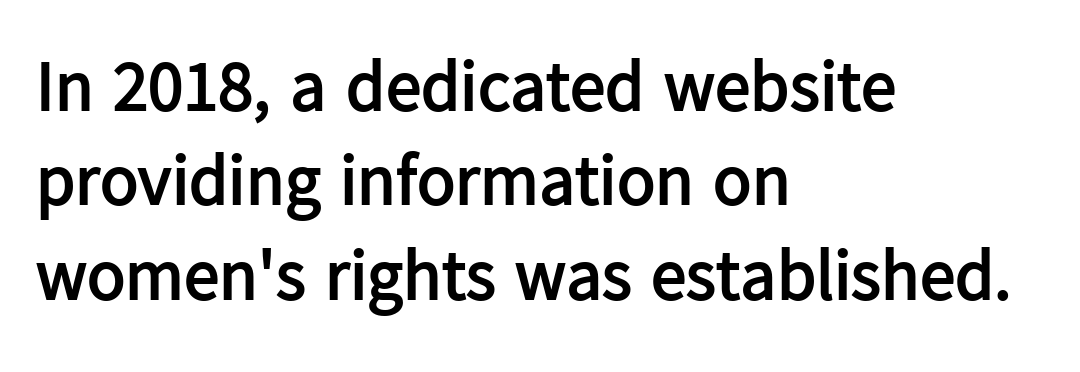
Q: Is the text bold? A: Yes.
Q: Is the text italic (slanted)? A: No, it is upright.
Q: Is the typeface a serif or a sans-serif typeface? A: Sans-serif.
Q: Is the text underlined? A: No.
Q: How is the paragraph aligned? A: Left-aligned.
Q: Is the spacing between letters normal or unusually wide? A: Normal.
Q: Is the spacing between lines tight, normal or loose? A: Normal.
Q: Width (condensed, normal, or wide)? A: Normal.
Q: Stroke contrast? A: Low.
Q: x-height? A: Medium.
Q: Monospaced? A: No.
